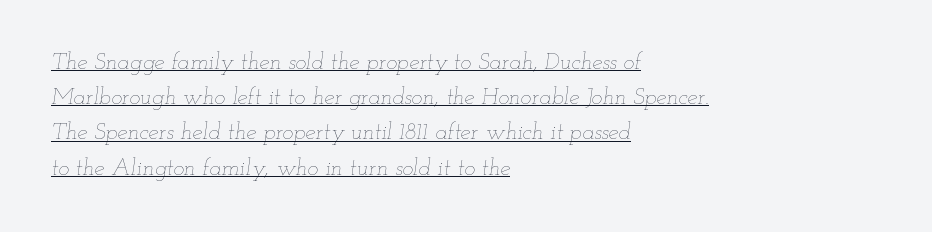
Q: Is the text bold? A: No.
Q: Is the text italic (slanted)? A: Yes, it leans right by about 12 degrees.
Q: Is the text underlined? A: Yes.
Q: How is the paragraph aligned? A: Left-aligned.
Q: Is the spacing between letters normal or unusually wide? A: Normal.
Q: Is the spacing between lines tight, normal or loose? A: Normal.
